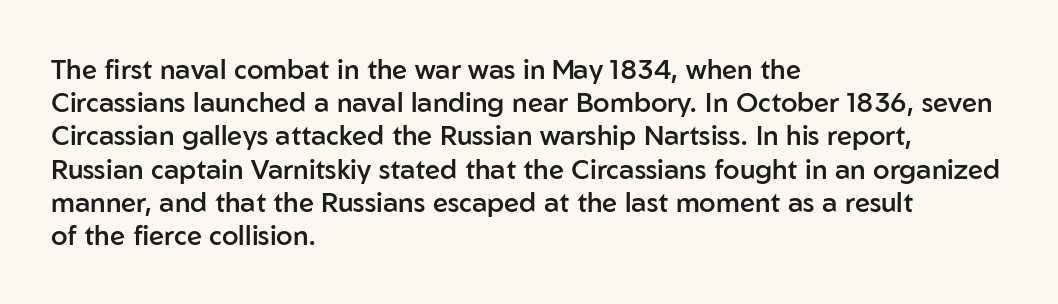
Short and long lines alike share a common starting point at left. The axis of the letterforms is exactly vertical. Plain, unruled lines of type. Caption: semibold face, moderately heavy strokes. How are the letters spaced? Ordinarily, with no added tracking.
